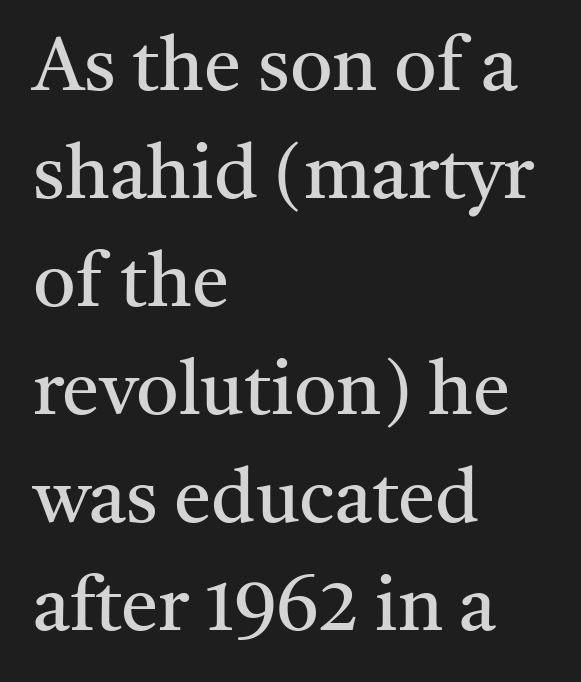
{"serif": "yes", "italic": "no", "bold": "no", "weight": "regular", "width": "normal", "stroke_contrast": "medium", "x_height": "medium", "monospaced": "no", "underline": "no", "align": "left", "line_spacing": "normal", "line_spacing_ratio": 1.44, "letter_spacing": "normal", "letter_spacing_em": 0.0, "glyph_px": 75}
